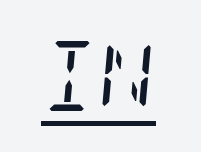
{"serif": "yes", "italic": "yes", "lean": "right", "slant_degrees": 5, "bold": "no", "weight": "regular", "width": "condensed", "stroke_contrast": "low", "x_height": "large", "underline": "yes", "letter_spacing": "normal", "letter_spacing_em": 0.0, "glyph_px": 70}
